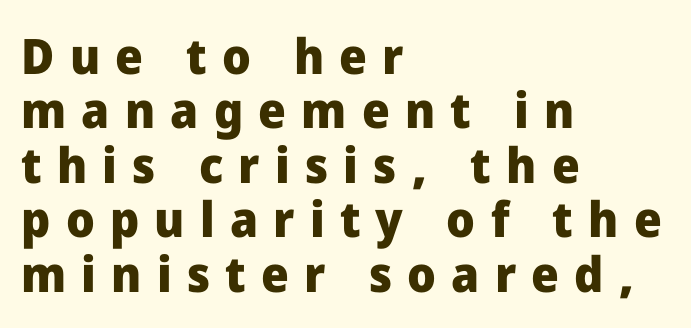
{"serif": "no", "italic": "no", "bold": "yes", "weight": "heavy", "width": "normal", "stroke_contrast": "low", "x_height": "medium", "monospaced": "no", "underline": "no", "align": "left", "line_spacing": "tight", "line_spacing_ratio": 1.11, "letter_spacing": "wide", "letter_spacing_em": 0.31, "glyph_px": 49}
